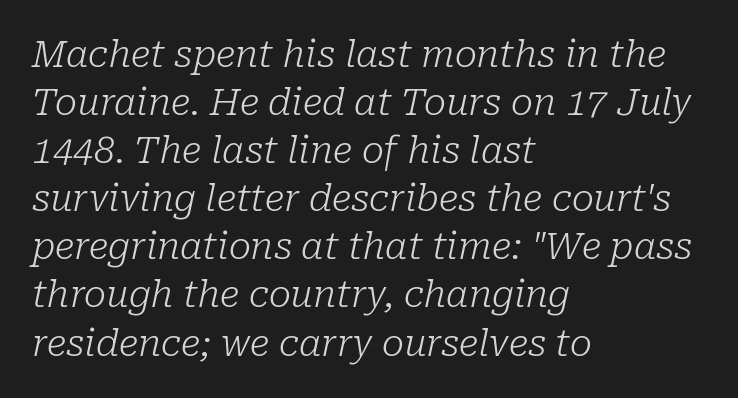
The face used here is proportionally spaced, like ordinary book or web type. Is the type slanted? Yes — the strokes lean at a clear angle. This is serif lettering, the kind often seen in printed books. Teacher's note: observe the even left margin — that is flush-left alignment.
